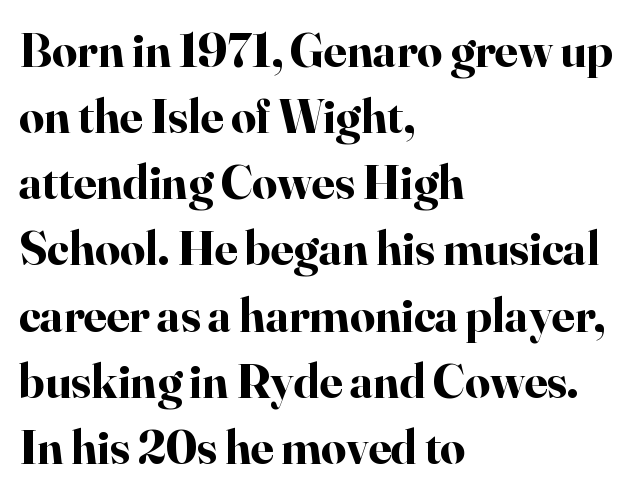
The image shows 49 px bold serif type, upright; set left-aligned, normal line spacing (1.35x), normal letter spacing, not underlined; high stroke contrast and a small x-height.
